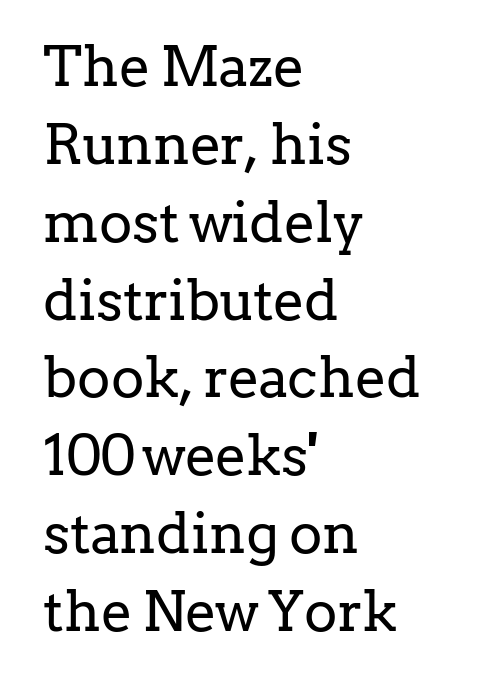
The lettering stays uniformly vertical, giving the passage a roman look. Does extra space separate the letters? No, they use regular spacing. You can tell from the footed stems that serif type was used. Varying glyph widths throughout — classic text-font behaviour.
